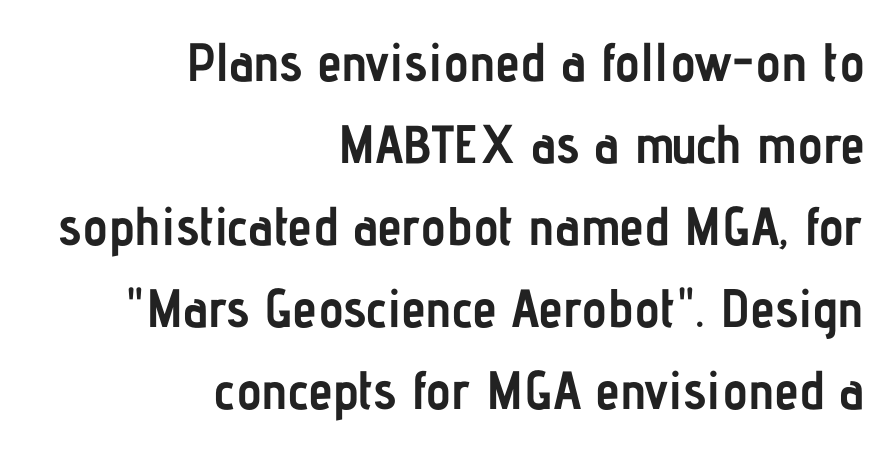
The image shows 54 px semibold, condensed sans-serif type, upright; set right-aligned, normal line spacing (1.52x), normal letter spacing, not underlined; low stroke contrast and a medium x-height.
